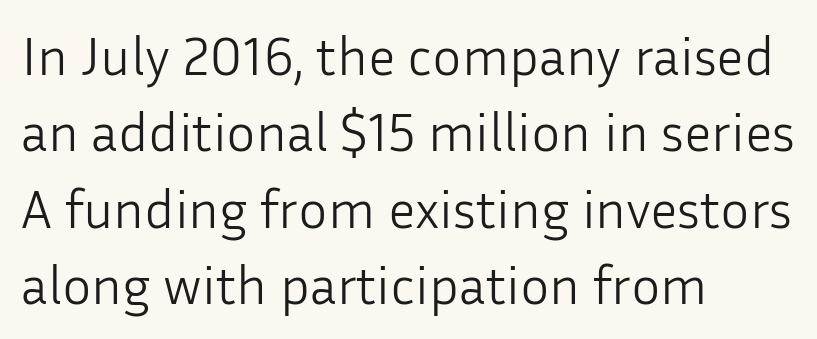
The image shows 55 px light sans-serif type, upright; set left-aligned, normal line spacing (1.39x), normal letter spacing, not underlined; low stroke contrast and a medium x-height.
